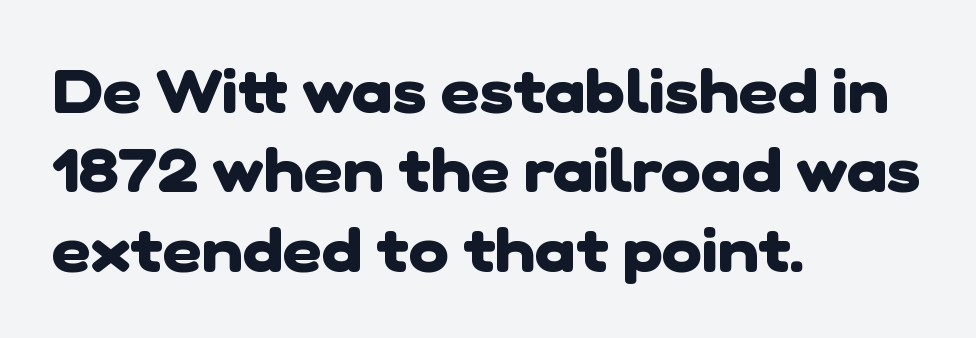
The image shows 61 px heavy sans-serif type; set left-aligned, normal line spacing (1.3x), normal letter spacing, not underlined; low stroke contrast and a medium x-height.
